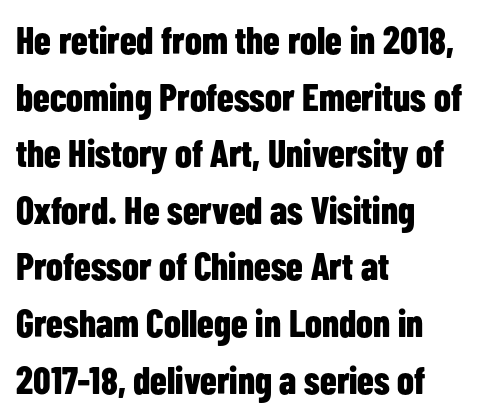
The image shows 38 px bold, condensed sans-serif type, upright; set left-aligned, normal line spacing (1.49x), normal letter spacing, not underlined; low stroke contrast and a medium x-height.
